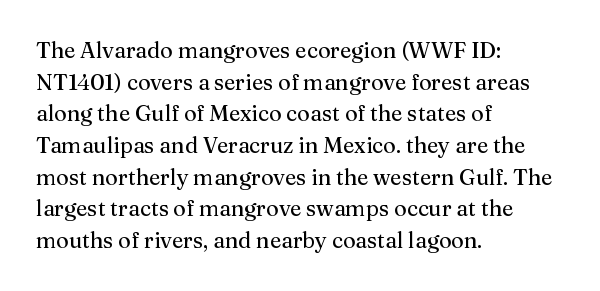
{"italic": "no", "bold": "no", "underline": "no", "align": "left", "line_spacing": "normal", "line_spacing_ratio": 1.44, "letter_spacing": "normal", "letter_spacing_em": 0.0, "glyph_px": 22}
